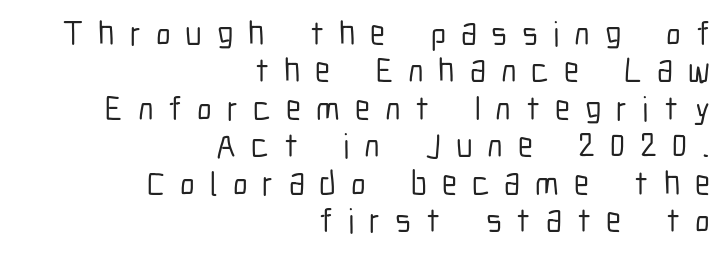
{"serif": "no", "italic": "no", "width": "condensed", "stroke_contrast": "low", "x_height": "medium", "monospaced": "no", "underline": "no", "align": "right", "line_spacing": "tight", "line_spacing_ratio": 1.1, "letter_spacing": "wide", "letter_spacing_em": 0.44, "glyph_px": 34}
